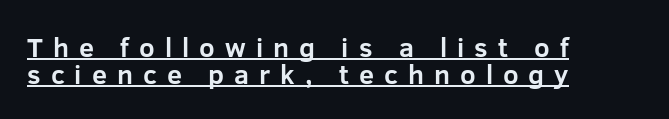
Q: Is the text bold? A: Yes.
Q: Is the text italic (slanted)? A: No, it is upright.
Q: Is the text underlined? A: Yes.
Q: How is the paragraph aligned? A: Left-aligned.
Q: Is the spacing between letters normal or unusually wide? A: Unusually wide.
Q: Is the spacing between lines tight, normal or loose? A: Tight.
